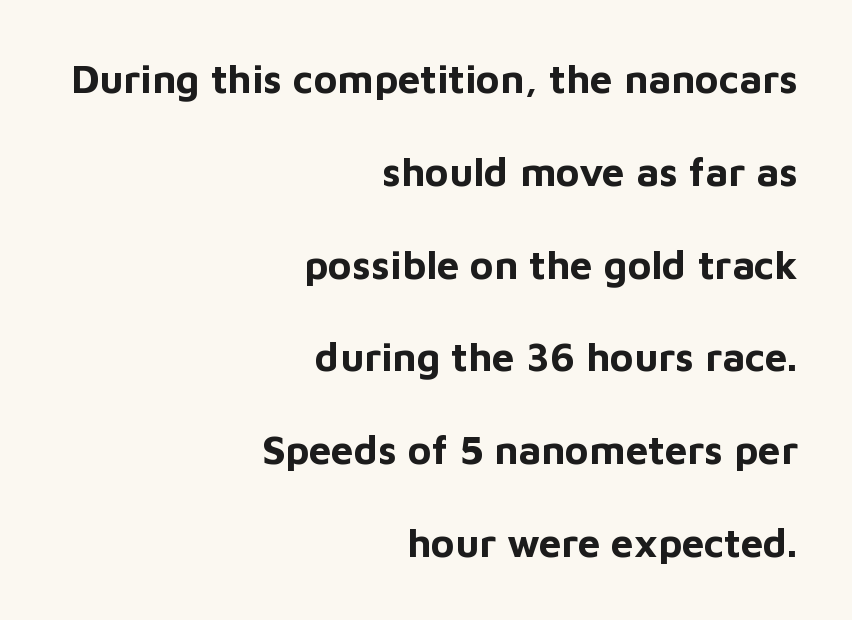
The image shows 40 px bold sans-serif type, upright; set right-aligned, loose line spacing (2.32x), normal letter spacing, not underlined; low stroke contrast and a medium x-height.
